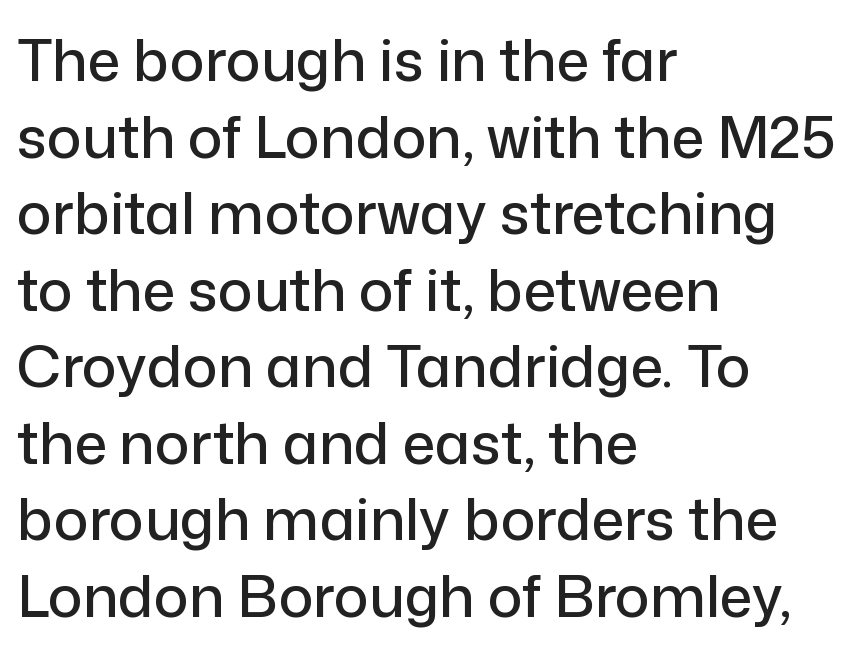
{"serif": "no", "italic": "no", "width": "normal", "stroke_contrast": "low", "x_height": "medium", "monospaced": "no", "underline": "no", "align": "left", "line_spacing": "normal", "line_spacing_ratio": 1.32, "letter_spacing": "normal", "letter_spacing_em": 0.0, "glyph_px": 58}
